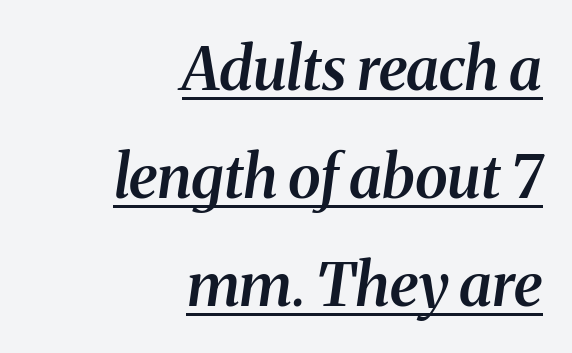
{"serif": "yes", "italic": "yes", "lean": "right", "slant_degrees": 8, "bold": "semi", "weight": "semibold", "width": "normal", "stroke_contrast": "medium", "x_height": "medium", "monospaced": "no", "underline": "yes", "align": "right", "line_spacing_ratio": 1.8, "letter_spacing": "normal", "letter_spacing_em": 0.0, "glyph_px": 60}
